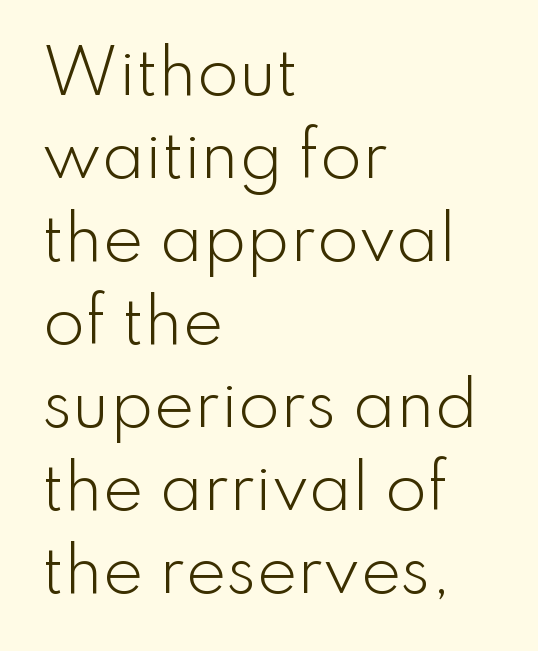
{"serif": "no", "italic": "no", "bold": "no", "weight": "light", "width": "normal", "stroke_contrast": "low", "x_height": "small", "monospaced": "no", "underline": "no", "align": "left", "line_spacing": "normal", "line_spacing_ratio": 1.36, "letter_spacing": "normal", "letter_spacing_em": 0.0, "glyph_px": 61}
